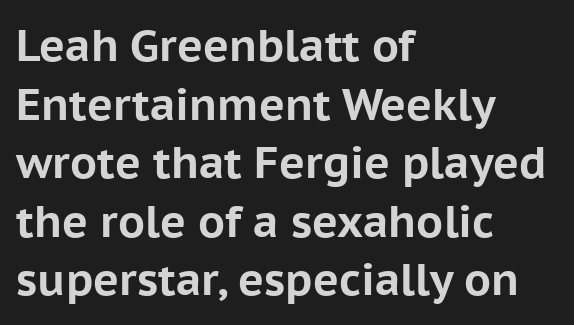
{"serif": "no", "italic": "no", "bold": "yes", "weight": "bold", "width": "normal", "stroke_contrast": "low", "x_height": "medium", "monospaced": "no", "underline": "no", "align": "left", "line_spacing": "normal", "line_spacing_ratio": 1.33, "letter_spacing": "normal", "letter_spacing_em": 0.0, "glyph_px": 44}
